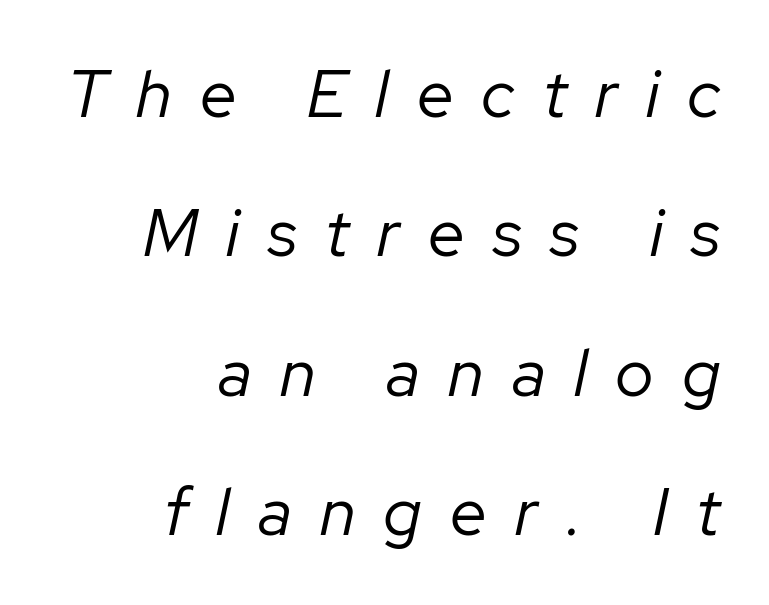
The block of text is sparse from top to bottom, with ample space between rows. Looking at the ascenders, they clearly lean. The weight tops out at a normal text grade. Character widths vary here, with narrow letters taking less room than wide ones. Descender tails drop into unmarked territory. Line ends are locked; line starts wander.
